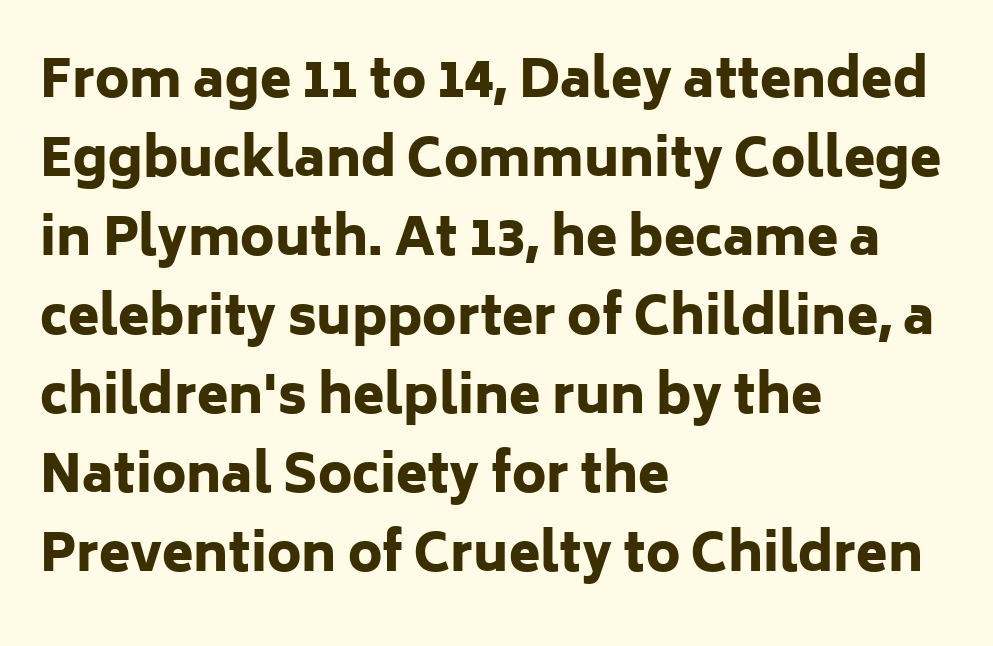
If you drew a line through each stem, it would be perfectly vertical. Reading down the block, your eye returns to a fixed left position each line. Bare-footed words on every line. Nothing unusual about the tracking: characters are spaced as the font intends.
